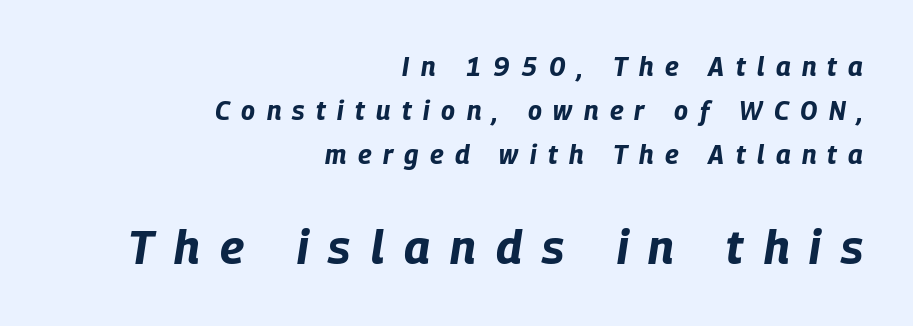
{"italic": "yes", "lean": "right", "slant_degrees": 9, "bold": "yes", "weight": "bold", "width": "condensed", "stroke_contrast": "low", "x_height": "large", "monospaced": "no", "underline": "no", "align": "right", "line_spacing": "normal", "line_spacing_ratio": 1.7, "letter_spacing": "wide", "letter_spacing_em": 0.44, "larger_block": "second", "size_ratio": 1.77, "glyph_px": 46}
